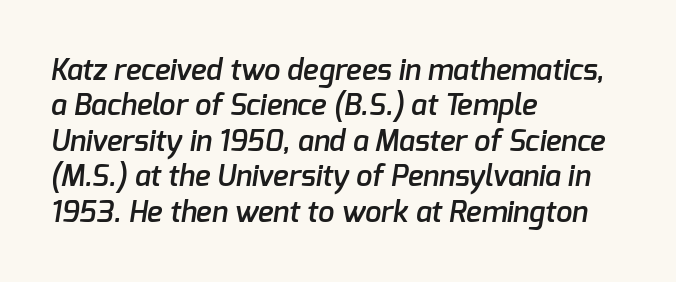
The image shows 29 px semibold sans-serif type; set left-aligned, line spacing 1.22x, normal letter spacing, not underlined; low stroke contrast and a medium x-height.
